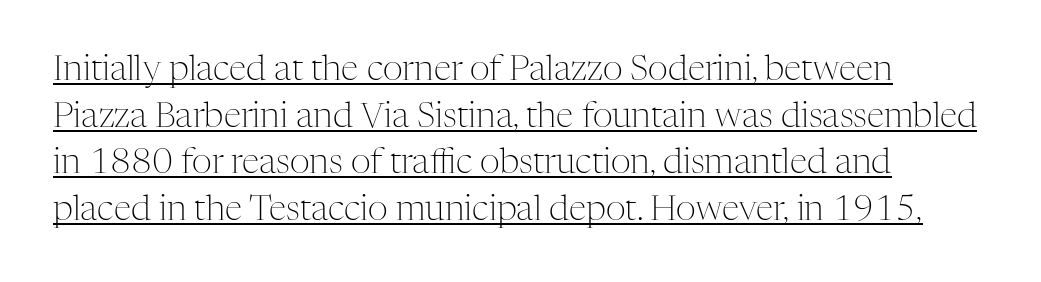
The image shows 35 px light serif type, upright; set left-aligned, normal line spacing (1.33x), normal letter spacing, underlined; medium stroke contrast and a medium x-height.
